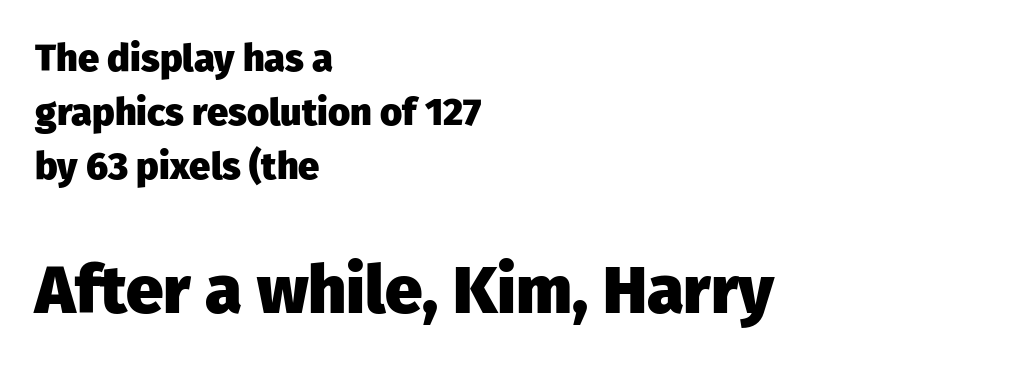
{"serif": "no", "italic": "no", "bold": "yes", "weight": "heavy", "width": "normal", "stroke_contrast": "low", "x_height": "medium", "monospaced": "no", "underline": "no", "align": "left", "line_spacing": "normal", "line_spacing_ratio": 1.42, "letter_spacing": "normal", "letter_spacing_em": 0.0, "larger_block": "second", "size_ratio": 1.76, "glyph_px": 67}
